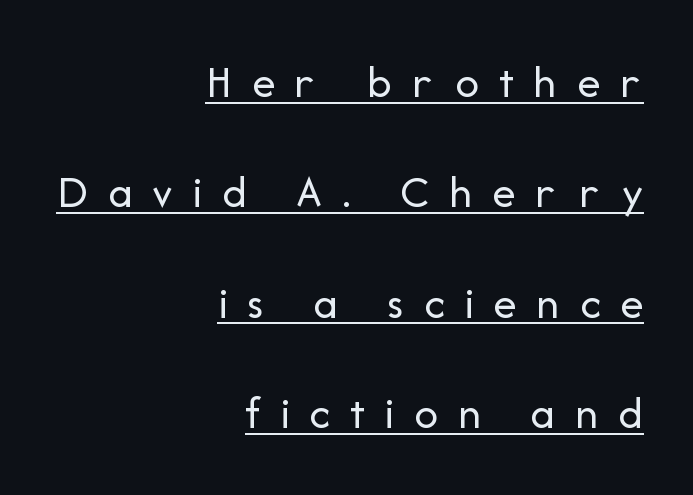
The image shows 47 px regular-weight sans-serif type, upright; set right-aligned, loose line spacing (2.35x), unusually wide letter spacing (+0.42 em), underlined; low stroke contrast and a medium x-height.
